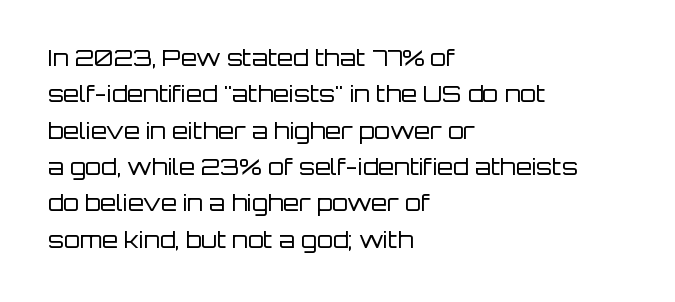
Compared with typical paragraphs, the rows here are spaced about the same. The letterforms sit at book weight or below. Ascenders rise straight up at ninety degrees. The lines are quadded left. Check the space under the baseline: it is left empty. Tracking value appears to be zero — textbook default spacing.
